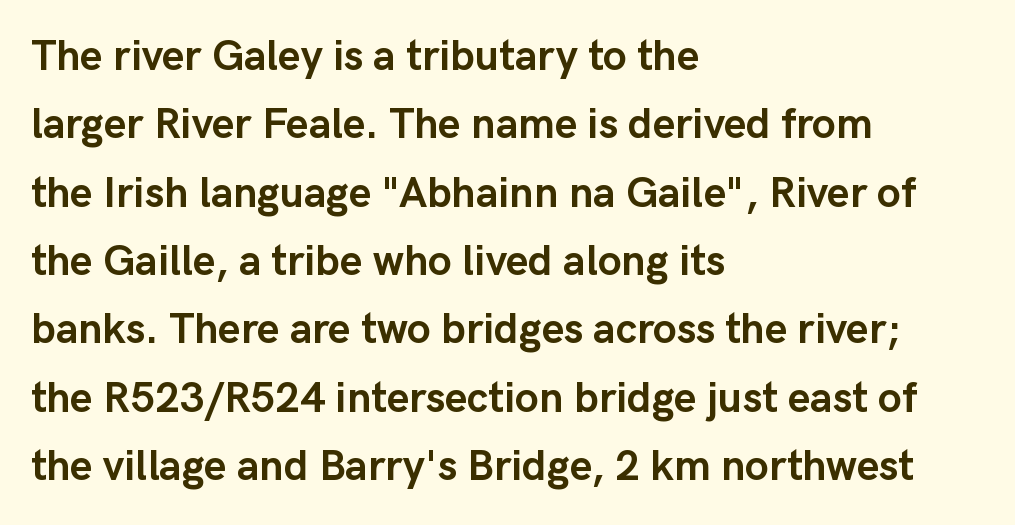
The image shows 43 px semibold sans-serif type, upright; set left-aligned, normal line spacing (1.59x), normal letter spacing, not underlined; low stroke contrast and a medium x-height.
